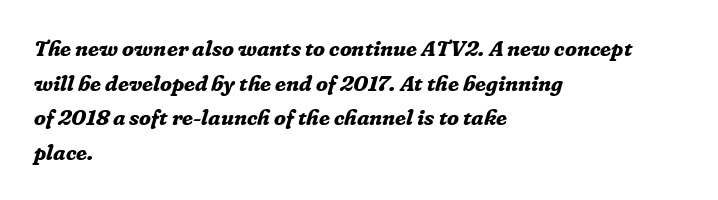
Heft: maximum for text — a bold. Leading: standard. In CSS terms this would be text-align: left. Nobody touched the tracking dial on this one. Plain, unruled lines of type.
